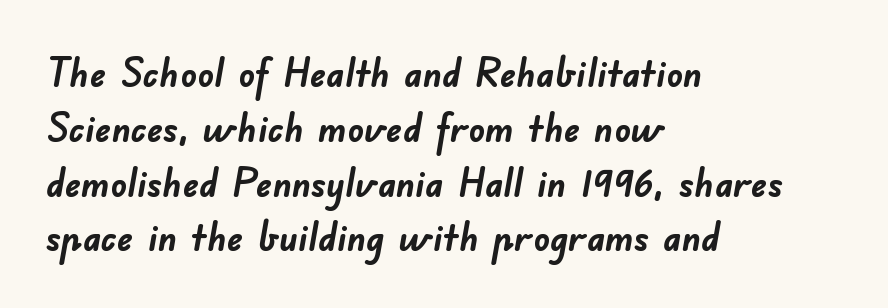
Q: Is the text bold? A: Yes.
Q: Is the typeface a serif or a sans-serif typeface? A: Sans-serif.
Q: Is the text underlined? A: No.
Q: How is the paragraph aligned? A: Left-aligned.
Q: Is the spacing between letters normal or unusually wide? A: Normal.
Q: Is the spacing between lines tight, normal or loose? A: Normal.
Q: Width (condensed, normal, or wide)? A: Normal.
Q: Stroke contrast? A: Low.
Q: x-height? A: Small.
Q: Monospaced? A: No.
